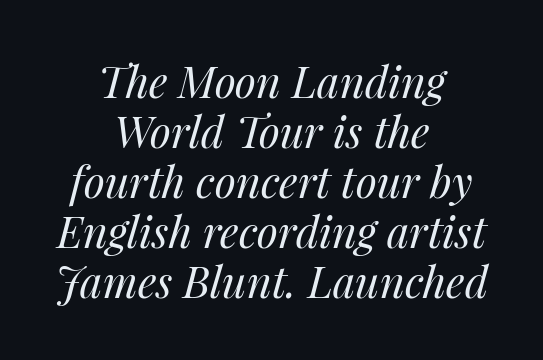
{"italic": "yes", "lean": "right", "slant_degrees": 14, "bold": "no", "weight": "regular", "width": "normal", "stroke_contrast": "medium", "x_height": "medium", "monospaced": "no", "underline": "no", "align": "center", "line_spacing_ratio": 1.16, "letter_spacing": "normal", "letter_spacing_em": 0.0, "glyph_px": 43}
